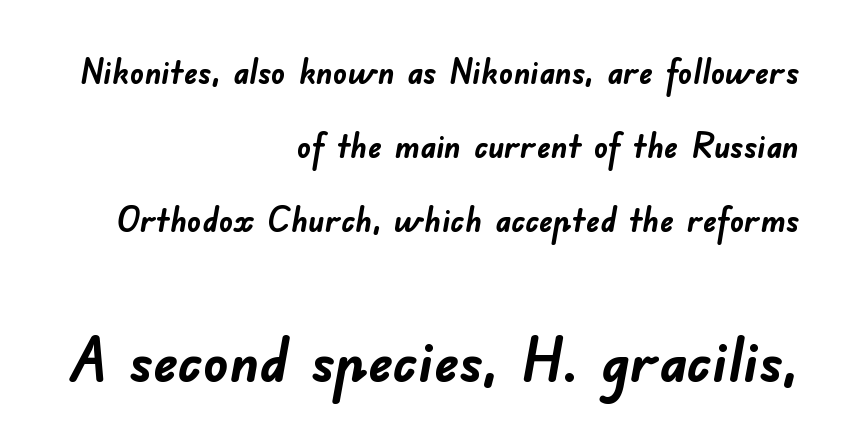
No word sits above an underline. What kind of face is this? One without serifs — a sans. Reading down the column, the eye jumps a long way to each next line. Plenty of ink on the page — the face is bold. The more generous point size was reserved for the lower chunk. The face used here is proportionally spaced, like ordinary book or web type.
